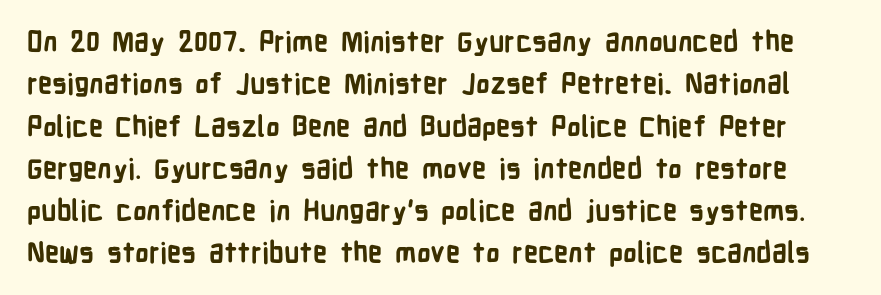
The image shows 28 px bold, condensed sans-serif type, upright; set normal line spacing (1.51x), normal letter spacing, not underlined; low stroke contrast and a medium x-height.
